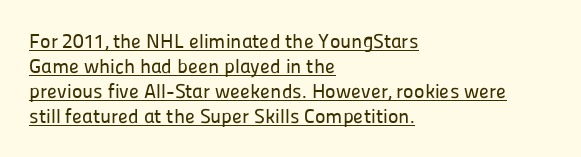
{"italic": "no", "underline": "yes", "align": "left", "line_spacing": "normal", "line_spacing_ratio": 1.25, "letter_spacing": "normal", "letter_spacing_em": 0.0, "glyph_px": 20}
